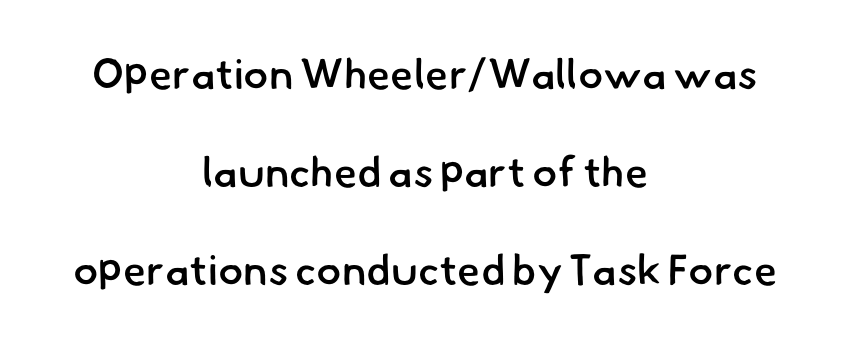
The image shows 42 px semibold sans-serif type; set centered, loose line spacing (2.33x), normal letter spacing, not underlined; low stroke contrast and a small x-height.
